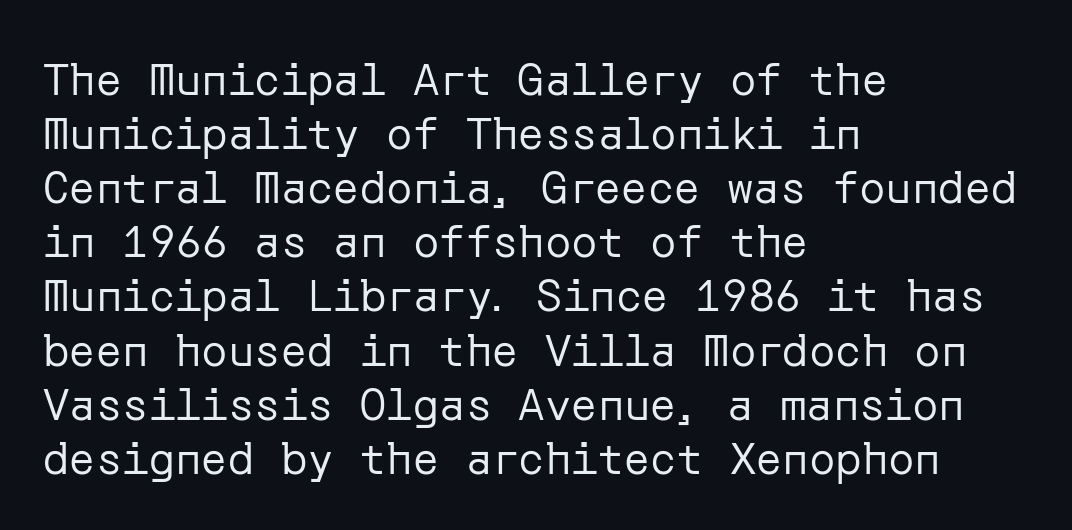
Q: Is the text bold? A: No.
Q: Is the text italic (slanted)? A: No, it is upright.
Q: Is the typeface a serif or a sans-serif typeface? A: Sans-serif.
Q: Is the text underlined? A: No.
Q: How is the paragraph aligned? A: Left-aligned.
Q: Is the spacing between letters normal or unusually wide? A: Normal.
Q: Width (condensed, normal, or wide)? A: Normal.
Q: Stroke contrast? A: Low.
Q: x-height? A: Medium.
